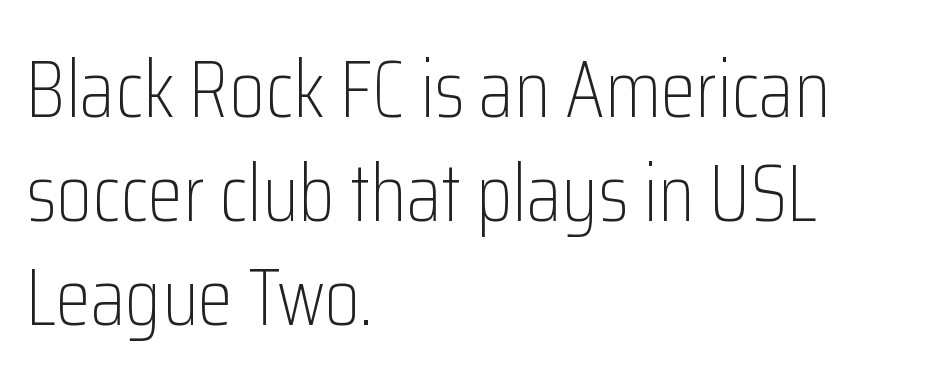
A typesetter would call this proportional, since set widths differ per character. Inter-character spacing is left at the font's built-in metrics. What's the leading like? Ordinary, nothing unusual. Stroke mass is kept to a normal reading level or below.
